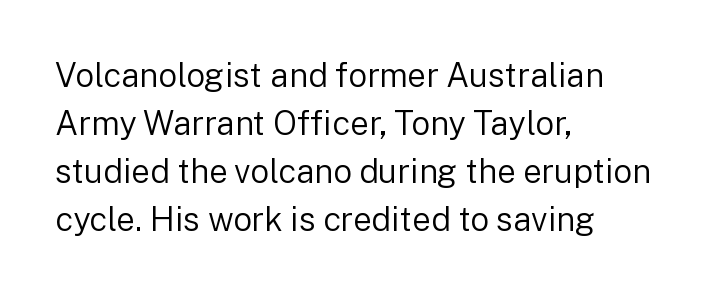
Casual observation: everything's shoved over to the left. Classification — sans serif. The typography opts for an upright posture over an oblique one. Here the designer chose a conventional face with non-uniform glyph widths. The rendering uses a moderate line-height, typical for paragraphs.
